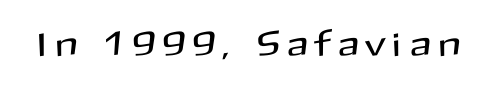
This sample has the flowing, uneven cadence of proportional lettering. Is there any slant? The stems are plumb. You can tell from the bare stems that sans-serif type was used. The baseline area is clear. In terms of letterspacing, this is a distinctly airy, spread setting.
